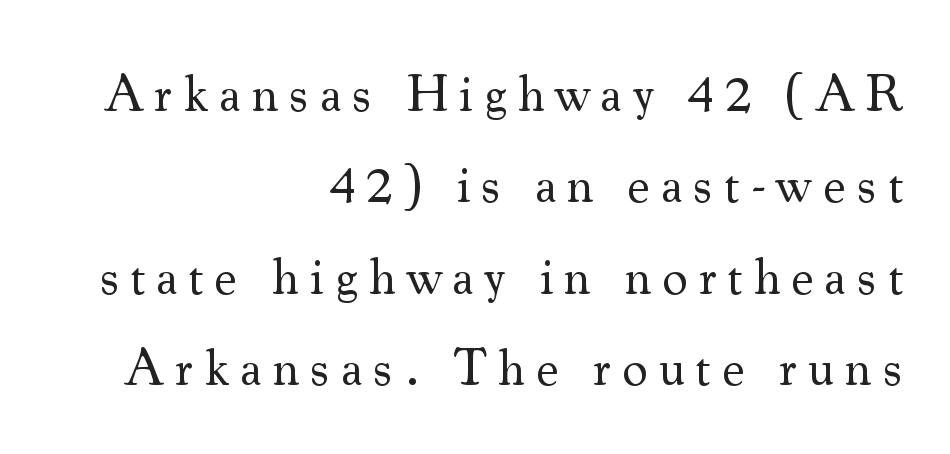
Only glyphs here, with clear space below each row. The face used here is rendered with a markedly widened letterfit. The lines in this sample share a right terminus and differ only in where they begin. This is not heavy type; no bold has been used. You can tell it's not italic because the verticals are truly vertical. Classification — serif.
